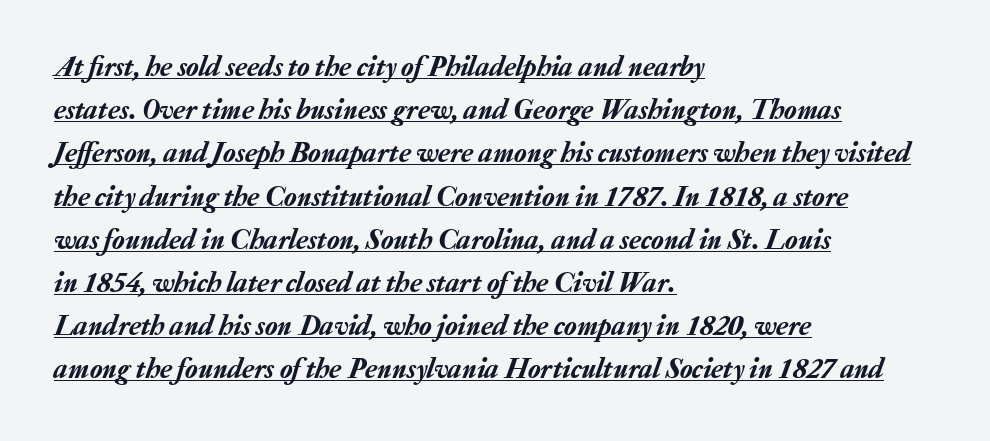
{"italic": "yes", "lean": "right", "slant_degrees": 20, "width": "normal", "stroke_contrast": "low", "x_height": "medium", "monospaced": "no", "underline": "yes", "align": "left", "line_spacing": "normal", "line_spacing_ratio": 1.49, "letter_spacing": "normal", "letter_spacing_em": 0.0, "glyph_px": 29}
